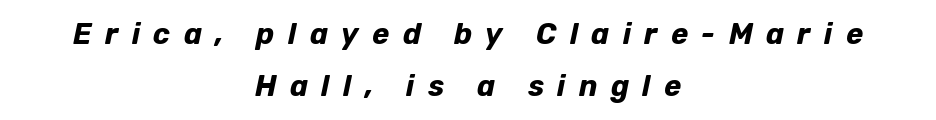
{"italic": "yes", "lean": "right", "slant_degrees": 12, "bold": "yes", "weight": "bold", "width": "normal", "stroke_contrast": "low", "x_height": "medium", "monospaced": "no", "underline": "no", "align": "center", "line_spacing_ratio": 1.79, "letter_spacing": "wide", "letter_spacing_em": 0.46, "glyph_px": 29}
